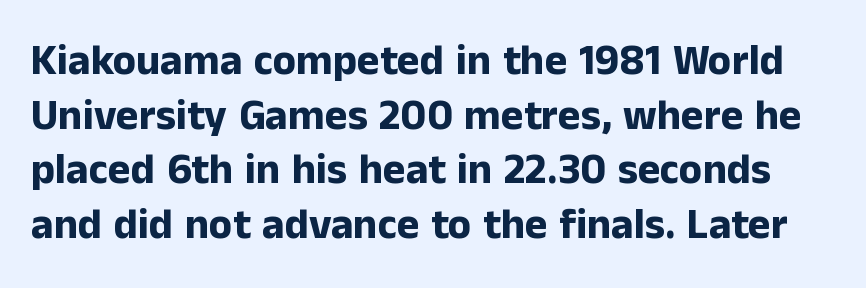
The area under the type is left untouched. The face used here has the dense, thick strokes of a bold. In terms of letterform style, serifs are entirely absent. Compared with typical body copy, the letter spacing here is the same.
